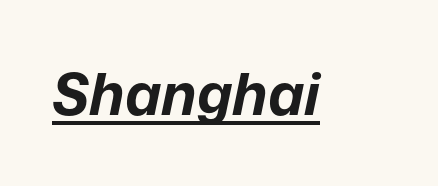
Q: Is the text bold? A: Yes.
Q: Is the text italic (slanted)? A: Yes, it leans right by about 12 degrees.
Q: Is the text underlined? A: Yes.
Q: Is the spacing between letters normal or unusually wide? A: Normal.
Q: Width (condensed, normal, or wide)? A: Normal.
Q: Stroke contrast? A: Low.
Q: x-height? A: Medium.
Q: Monospaced? A: No.
